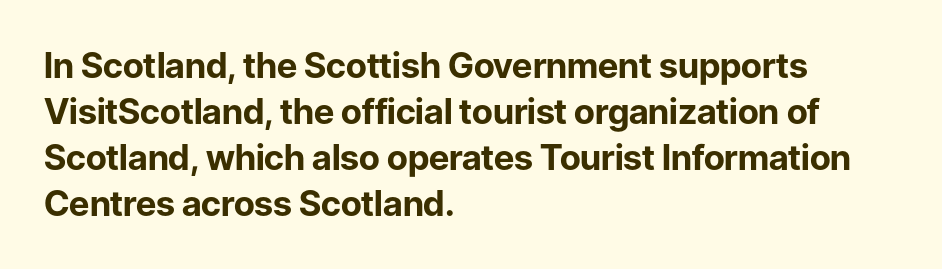
{"serif": "no", "italic": "no", "bold": "yes", "weight": "bold", "width": "normal", "stroke_contrast": "low", "x_height": "medium", "monospaced": "no", "underline": "no", "align": "left", "line_spacing": "normal", "line_spacing_ratio": 1.31, "letter_spacing": "normal", "letter_spacing_em": 0.0, "glyph_px": 35}
